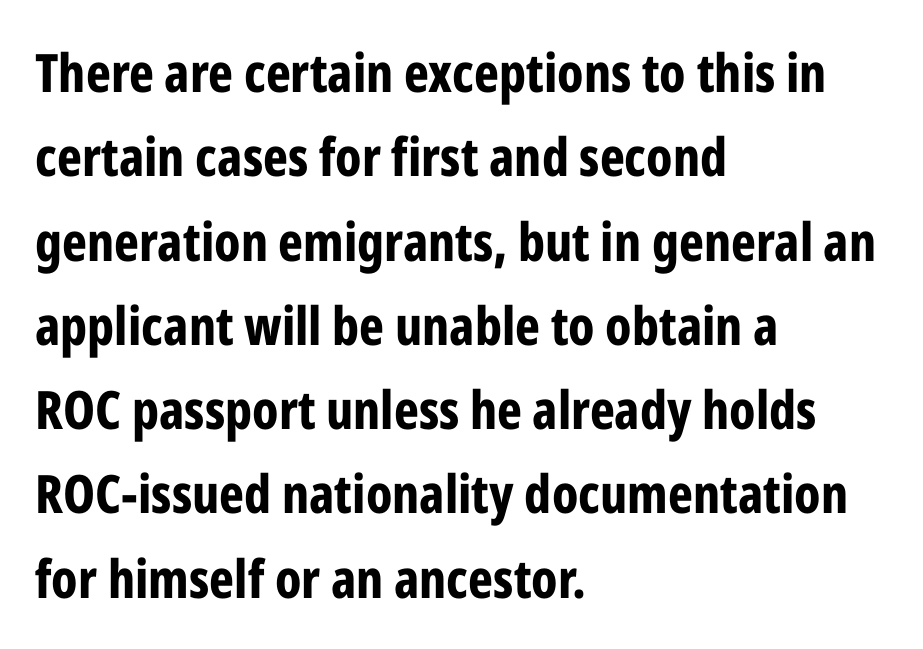
Q: Is the text bold? A: Yes.
Q: Is the text italic (slanted)? A: No, it is upright.
Q: Is the typeface a serif or a sans-serif typeface? A: Sans-serif.
Q: Is the text underlined? A: No.
Q: How is the paragraph aligned? A: Left-aligned.
Q: Is the spacing between letters normal or unusually wide? A: Normal.
Q: Is the spacing between lines tight, normal or loose? A: Normal.
Q: Width (condensed, normal, or wide)? A: Condensed.
Q: Stroke contrast? A: Low.
Q: x-height? A: Medium.
Q: Monospaced? A: No.
